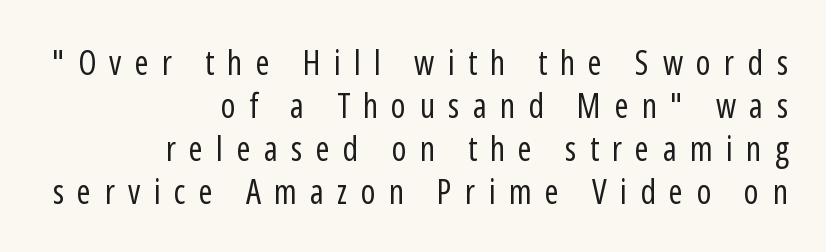
{"serif": "no", "italic": "no", "bold": "no", "weight": "regular", "width": "condensed", "stroke_contrast": "low", "x_height": "medium", "monospaced": "no", "underline": "no", "align": "right", "line_spacing": "normal", "line_spacing_ratio": 1.26, "letter_spacing": "wide", "letter_spacing_em": 0.39, "glyph_px": 34}
